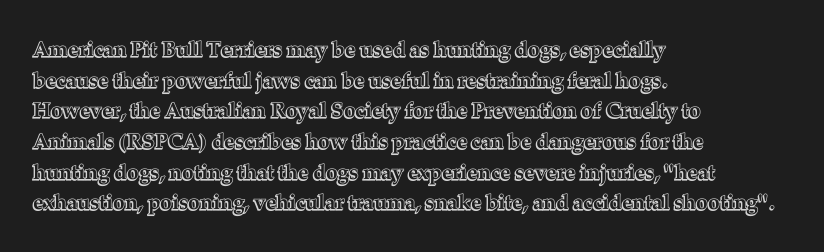
Q: Is the text italic (slanted)? A: No, it is upright.
Q: Is the text underlined? A: No.
Q: How is the paragraph aligned? A: Left-aligned.
Q: Is the spacing between letters normal or unusually wide? A: Normal.
Q: Is the spacing between lines tight, normal or loose? A: Normal.
